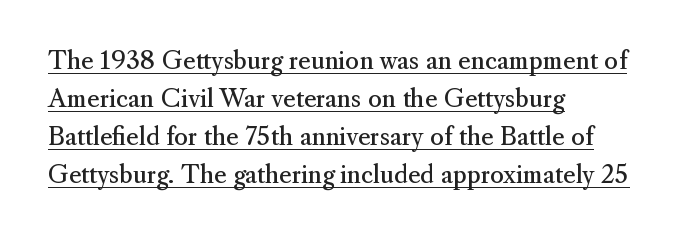
{"italic": "no", "bold": "no", "underline": "yes", "align": "left", "line_spacing": "normal", "line_spacing_ratio": 1.58, "letter_spacing": "normal", "letter_spacing_em": 0.0, "glyph_px": 24}
